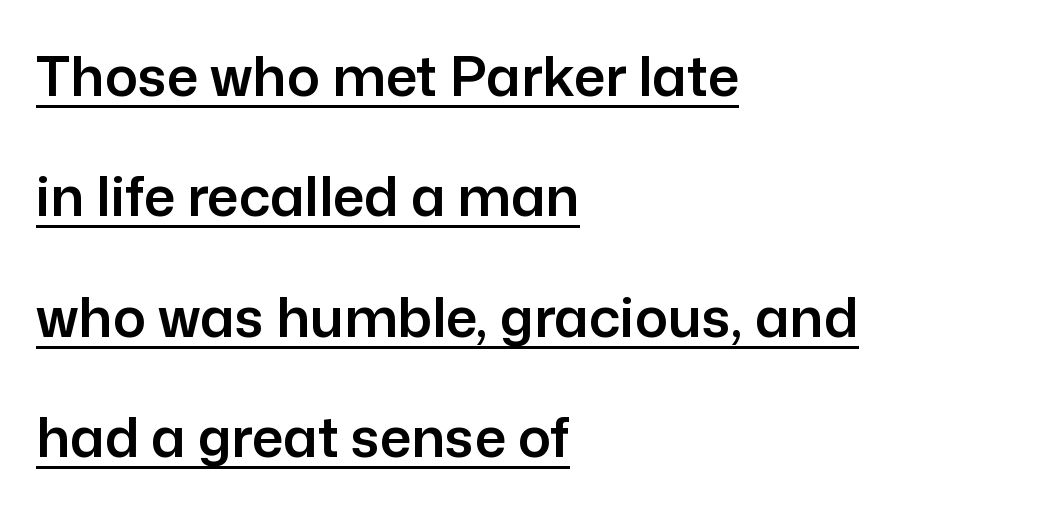
Q: Is the text italic (slanted)? A: No, it is upright.
Q: Is the typeface a serif or a sans-serif typeface? A: Sans-serif.
Q: Is the text underlined? A: Yes.
Q: How is the paragraph aligned? A: Left-aligned.
Q: Is the spacing between letters normal or unusually wide? A: Normal.
Q: Is the spacing between lines tight, normal or loose? A: Loose.
Q: Width (condensed, normal, or wide)? A: Normal.
Q: Stroke contrast? A: Low.
Q: x-height? A: Medium.
Q: Monospaced? A: No.
